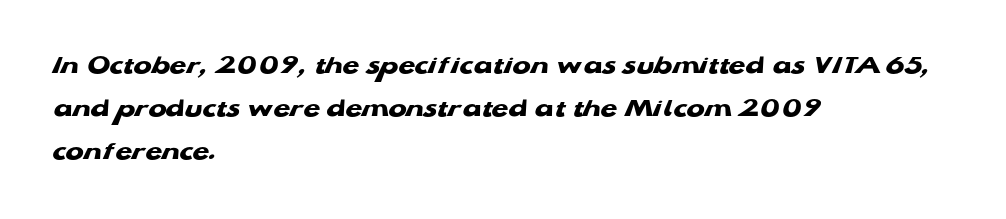
Q: Is the text bold? A: Yes.
Q: Is the text underlined? A: No.
Q: How is the paragraph aligned? A: Left-aligned.
Q: Is the spacing between letters normal or unusually wide? A: Normal.
Q: Is the spacing between lines tight, normal or loose? A: Normal.
